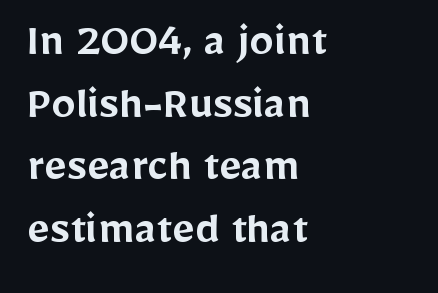
Q: Is the text bold? A: Semi-bold.
Q: Is the text italic (slanted)? A: No, it is upright.
Q: Is the typeface a serif or a sans-serif typeface? A: Sans-serif.
Q: Is the text underlined? A: No.
Q: How is the paragraph aligned? A: Left-aligned.
Q: Is the spacing between letters normal or unusually wide? A: Normal.
Q: Is the spacing between lines tight, normal or loose? A: Normal.
Q: Width (condensed, normal, or wide)? A: Normal.
Q: Stroke contrast? A: Low.
Q: x-height? A: Medium.
Q: Monospaced? A: No.
